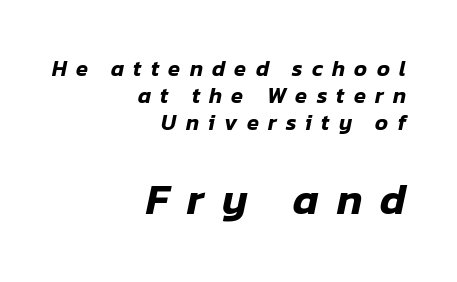
Plain, unruled lines of type. Teacher's note: observe the even right margin — that is flush-right alignment. The horizontal fit of the characters is loose and conspicuously gappy. The more generous point size was reserved for the lower chunk.
